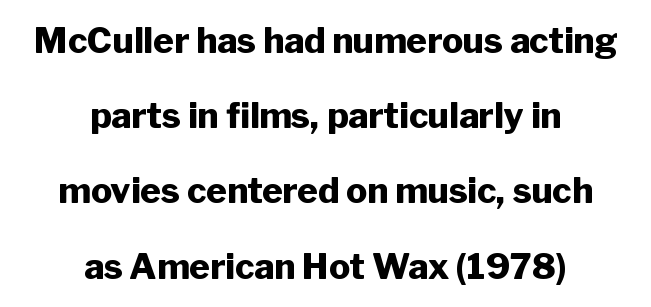
Q: Is the text bold? A: Yes.
Q: Is the text italic (slanted)? A: No, it is upright.
Q: Is the typeface a serif or a sans-serif typeface? A: Sans-serif.
Q: Is the text underlined? A: No.
Q: How is the paragraph aligned? A: Centered.
Q: Is the spacing between letters normal or unusually wide? A: Normal.
Q: Is the spacing between lines tight, normal or loose? A: Loose.
Q: Width (condensed, normal, or wide)? A: Normal.
Q: Stroke contrast? A: Low.
Q: x-height? A: Medium.
Q: Monospaced? A: No.
